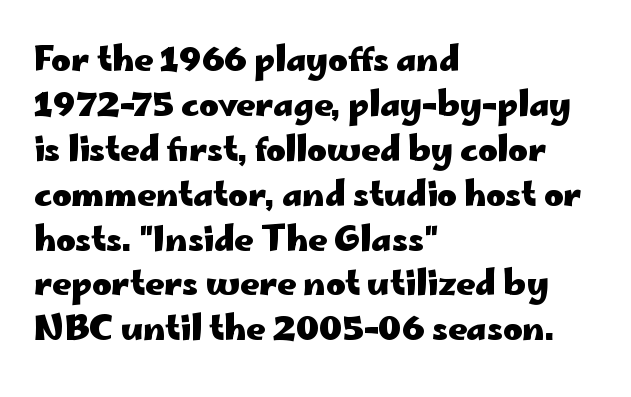
Quick note: underline off. The passage shown is typed in a proportional face where columns would drift. This is roman type, the default non-slanted kind. Leftover space on each line is placed entirely after the last word. Observe the absence of serifs on each vertical stroke in this sample.
